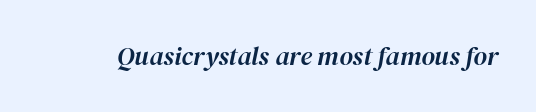
Q: Is the text italic (slanted)? A: Yes, it leans right by about 12 degrees.
Q: Is the text underlined? A: No.
Q: Is the spacing between letters normal or unusually wide? A: Normal.
